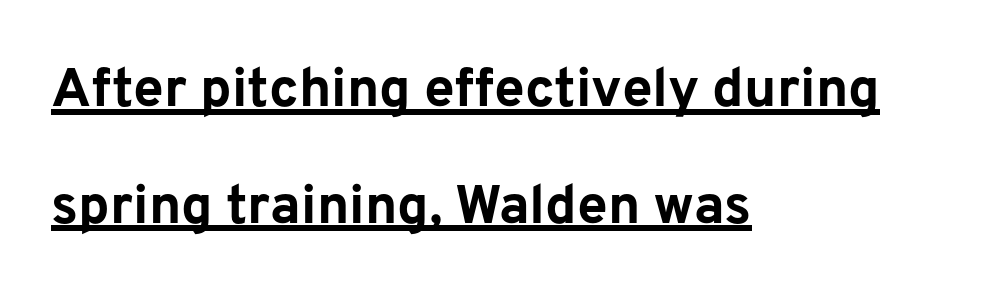
Q: Is the text bold? A: Yes.
Q: Is the text italic (slanted)? A: No, it is upright.
Q: Is the typeface a serif or a sans-serif typeface? A: Sans-serif.
Q: Is the text underlined? A: Yes.
Q: How is the paragraph aligned? A: Left-aligned.
Q: Is the spacing between letters normal or unusually wide? A: Normal.
Q: Is the spacing between lines tight, normal or loose? A: Loose.
Q: Width (condensed, normal, or wide)? A: Normal.
Q: Stroke contrast? A: Low.
Q: x-height? A: Medium.
Q: Monospaced? A: No.
